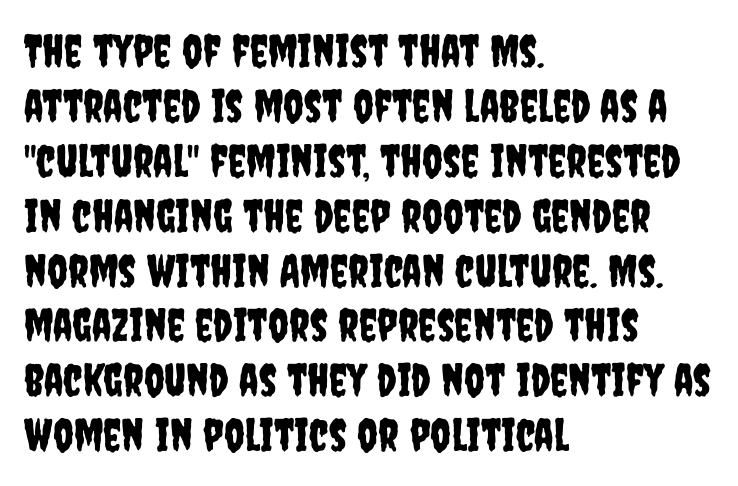
The image shows 45 px condensed sans-serif type, upright; set left-aligned, line spacing 1.22x, normal letter spacing, not underlined; low stroke contrast and a large x-height.
